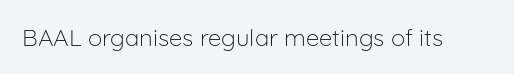
Only glyphs here, with clear space below each row. Notice how the stems are strictly vertical — no italics here. Between one letter and the next there's only the usual sliver of space. Is this a heavy cut? Hardly; it is regular or lighter.
